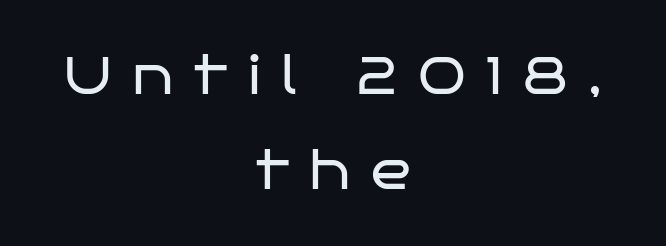
{"serif": "no", "italic": "no", "bold": "no", "weight": "regular", "width": "wide", "stroke_contrast": "low", "x_height": "large", "monospaced": "no", "underline": "no", "align": "center", "line_spacing_ratio": 1.79, "letter_spacing": "wide", "letter_spacing_em": 0.39, "glyph_px": 53}
